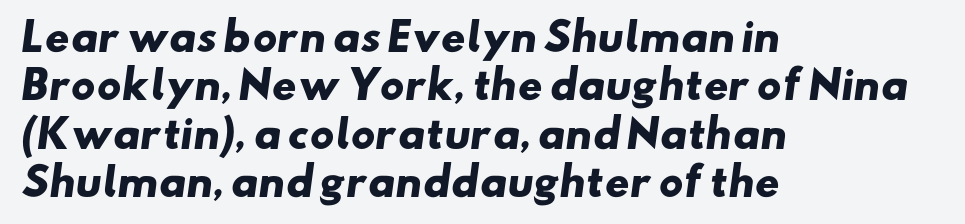
The passage shown is not underscored anywhere. Students, observe: this is what conventionally led text looks like. Nobody touched the tracking dial on this one. The type family on display is of the sans-serif kind. Layout note: lines flush left.
